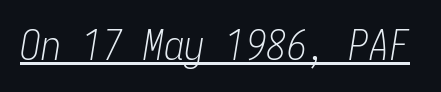
Q: Is the text bold? A: No.
Q: Is the text italic (slanted)? A: Yes, it leans right by about 9 degrees.
Q: Is the text underlined? A: Yes.
Q: Is the spacing between letters normal or unusually wide? A: Normal.
Q: Width (condensed, normal, or wide)? A: Condensed.
Q: Stroke contrast? A: Low.
Q: x-height? A: Medium.
Q: Monospaced? A: Yes.
